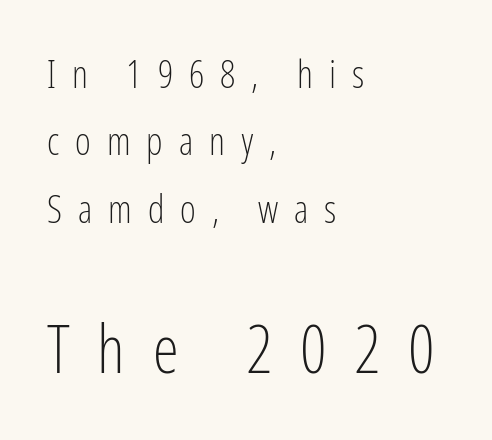
Q: Is the text bold? A: No.
Q: Is the text italic (slanted)? A: No, it is upright.
Q: Is the typeface a serif or a sans-serif typeface? A: Sans-serif.
Q: Is the text underlined? A: No.
Q: How is the paragraph aligned? A: Left-aligned.
Q: Is the spacing between letters normal or unusually wide? A: Unusually wide.
Q: Which block of text is set in a larger size, the first (top) or the second (bottom)? A: The second (bottom) one.
Q: Width (condensed, normal, or wide)? A: Condensed.
Q: Stroke contrast? A: Low.
Q: x-height? A: Medium.
Q: Monospaced? A: No.
